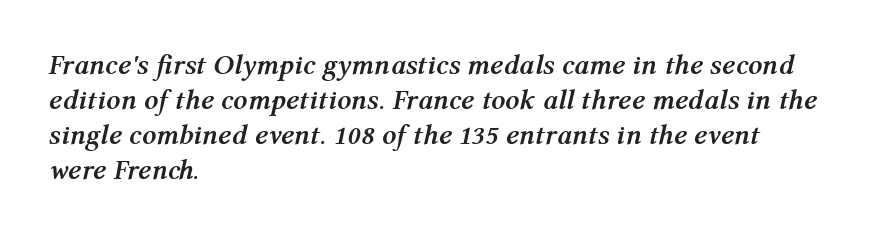
These lines are rendered in a variable-pitch font. The passage shown has conventional tracking throughout. The typography opts for an oblique posture over an upright one. The line-height multiplier appears to be the usual default. Check under the words: just untouched page. Chunky letters — that's bold for sure.
